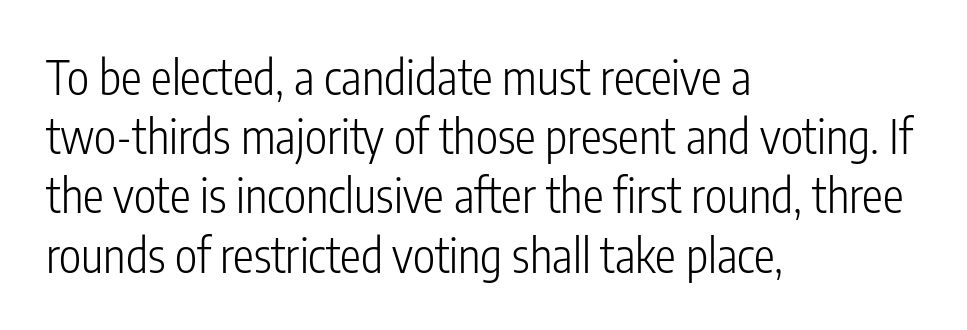
Tracking value appears to be zero — textbook default spacing. Stroke thickness stays within the range of a standard reading face or lighter. Designer's note — italics off, roman on. Each row of text sits above clean, open space. The passage shown is typed in a proportional face where columns would drift. Horizontal alignment here is leftward, the default for most running prose.
